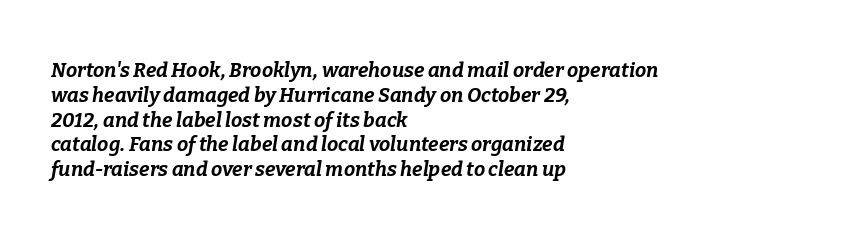
{"italic": "yes", "lean": "right", "slant_degrees": 9, "bold": "yes", "underline": "no", "align": "left", "line_spacing_ratio": 1.24, "letter_spacing": "normal", "letter_spacing_em": 0.0, "glyph_px": 20}
